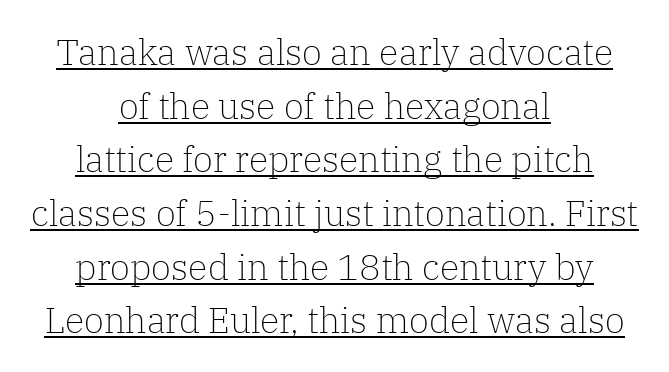
The image shows 36 px light serif type, upright; set centered, normal line spacing (1.49x), normal letter spacing, underlined; low stroke contrast and a medium x-height.
